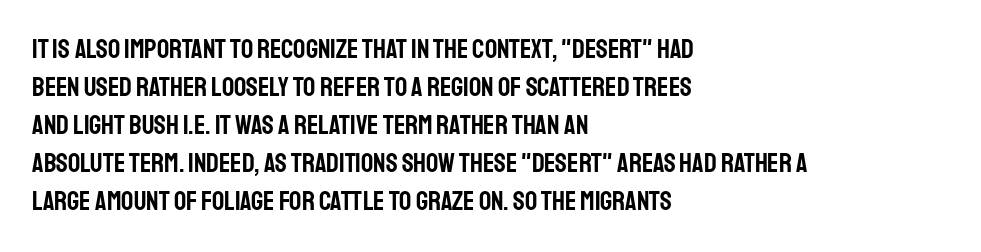
The image shows 27 px text type, upright; set left-aligned, normal line spacing (1.41x), normal letter spacing, not underlined.
